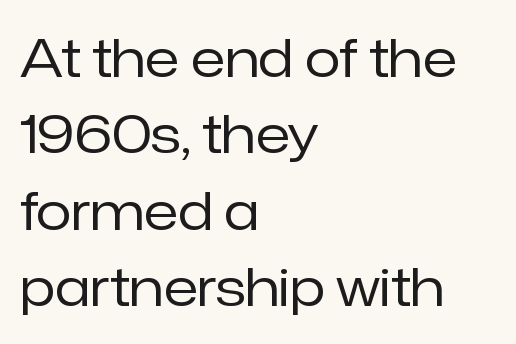
Q: Is the text bold? A: No.
Q: Is the text italic (slanted)? A: No, it is upright.
Q: Is the typeface a serif or a sans-serif typeface? A: Sans-serif.
Q: Is the text underlined? A: No.
Q: How is the paragraph aligned? A: Left-aligned.
Q: Is the spacing between letters normal or unusually wide? A: Normal.
Q: Is the spacing between lines tight, normal or loose? A: Normal.
Q: Width (condensed, normal, or wide)? A: Normal.
Q: Stroke contrast? A: Low.
Q: x-height? A: Medium.
Q: Monospaced? A: No.
